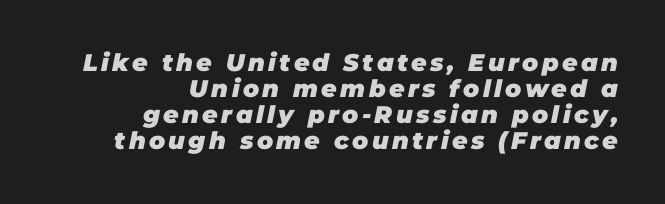
{"italic": "yes", "lean": "right", "slant_degrees": 11, "bold": "yes", "underline": "no", "align": "right", "line_spacing": "tight", "line_spacing_ratio": 1.09, "glyph_px": 24}
